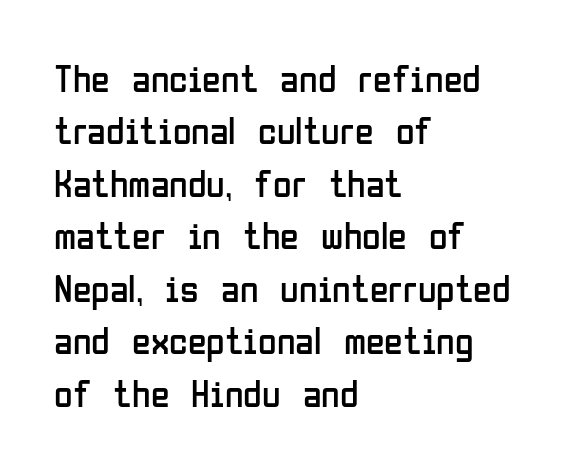
Honestly, the letter spacing is just normal — you wouldn't notice it. The foot of each line stays bare and open. This is the regular roman posture of the typeface. Reading down the block, your eye returns to a fixed left position each line. No feet cap the strokes, marking this as sans-serif type. The strokes carry an ordinary text weight at most.
